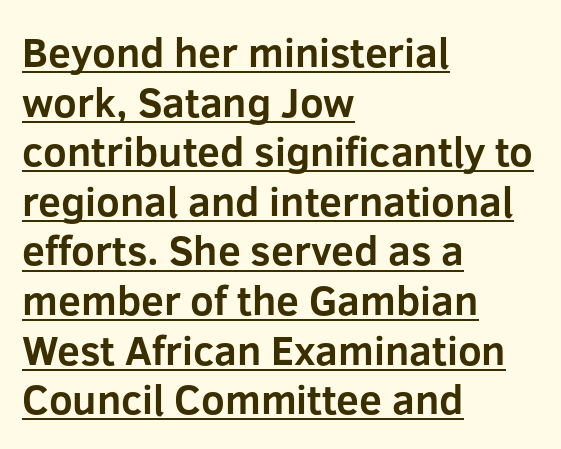
The letters carry no serifs — their stems end cleanly without finishing strokes. These lines keep a tight, regular rhythm from letter to letter. This sample carries an underscore along the baseline area. Typesetter's note: full bold, strokes at maximum text heaviness. The face used here is proportionally spaced, like ordinary book or web type.
